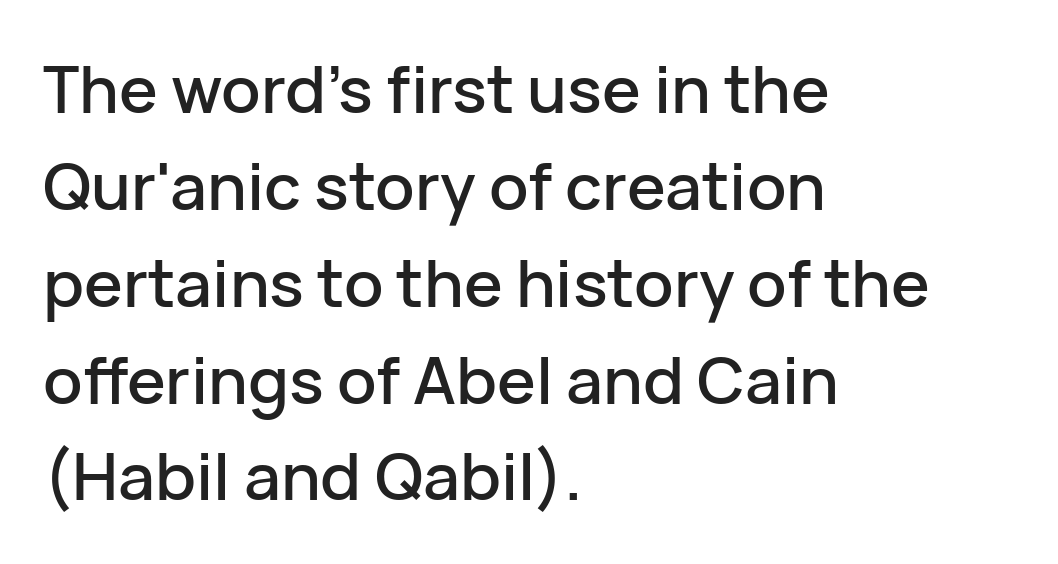
These lines sit exactly where default settings would place them. Here the designer chose a conventional face with non-uniform glyph widths. These lines are composed in type without serifs. Decoration check: the copy has no underline. Tracking here is standard; glyphs follow each other at the usual distance.
